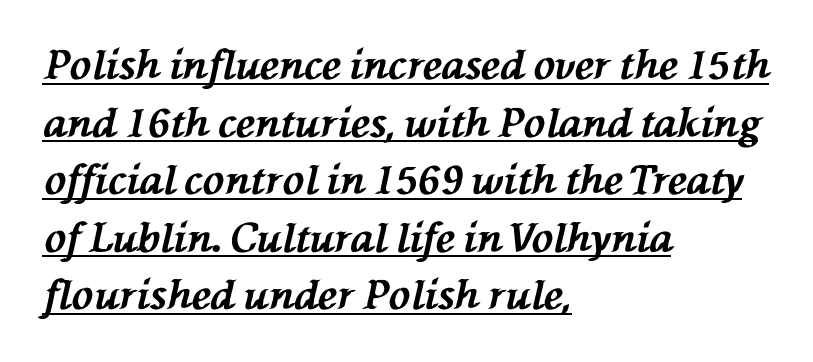
{"italic": "yes", "lean": "left", "slant_degrees": 76, "bold": "yes", "weight": "bold", "width": "normal", "stroke_contrast": "medium", "x_height": "medium", "monospaced": "no", "underline": "yes", "align": "left", "line_spacing": "normal", "line_spacing_ratio": 1.44, "letter_spacing": "normal", "letter_spacing_em": 0.0, "glyph_px": 40}
